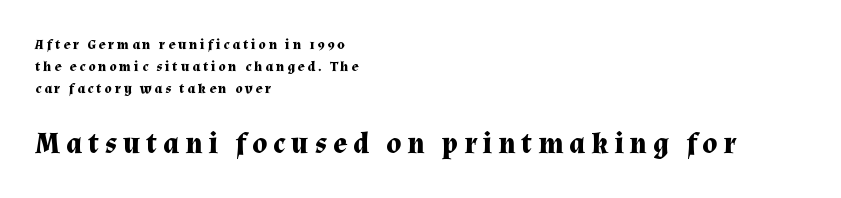
The rendering enlarges the type as you move from the upper chunk to the lower. Its strokes are broad and dark, the hallmark of bold type. Interline gaps are of average width in this sample. There is plenty of visible air inserted between adjacent glyphs.
